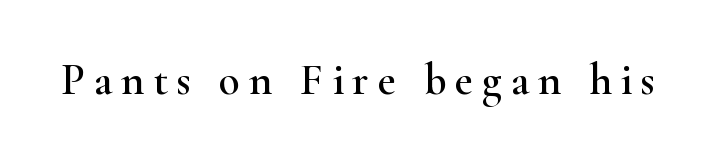
Q: Is the text italic (slanted)? A: No, it is upright.
Q: Is the typeface a serif or a sans-serif typeface? A: Serif.
Q: Is the text underlined? A: No.
Q: Is the spacing between letters normal or unusually wide? A: Unusually wide.
Q: Width (condensed, normal, or wide)? A: Wide.
Q: Stroke contrast? A: High.
Q: x-height? A: Small.
Q: Monospaced? A: No.
